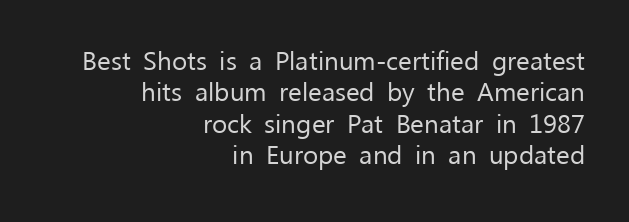
{"italic": "no", "bold": "no", "underline": "no", "align": "right", "line_spacing_ratio": 1.21, "letter_spacing": "normal", "letter_spacing_em": 0.0, "glyph_px": 26}
